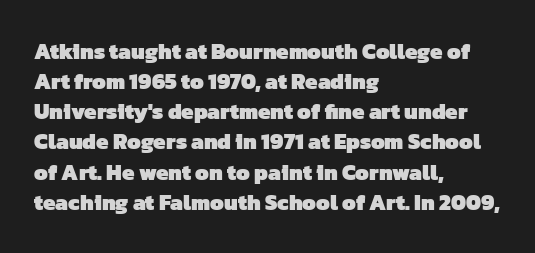
{"bold": "yes", "underline": "no", "align": "left", "line_spacing": "normal", "line_spacing_ratio": 1.37, "letter_spacing": "normal", "letter_spacing_em": 0.0, "glyph_px": 22}
